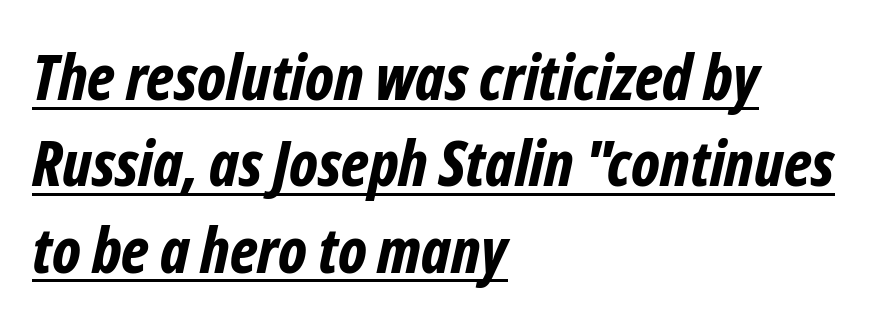
{"italic": "yes", "lean": "right", "slant_degrees": 12, "bold": "yes", "weight": "bold", "width": "condensed", "stroke_contrast": "low", "x_height": "medium", "monospaced": "no", "underline": "yes", "align": "left", "line_spacing": "normal", "line_spacing_ratio": 1.37, "letter_spacing": "normal", "letter_spacing_em": 0.0, "glyph_px": 63}
